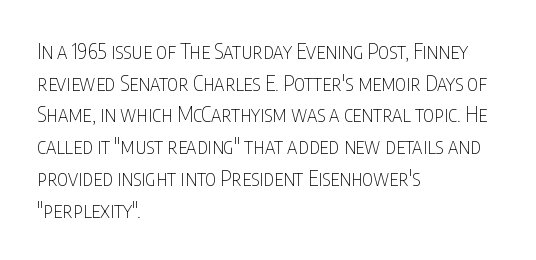
Q: Is the text bold? A: No.
Q: Is the text italic (slanted)? A: No, it is upright.
Q: Is the text underlined? A: No.
Q: How is the paragraph aligned? A: Left-aligned.
Q: Is the spacing between letters normal or unusually wide? A: Normal.
Q: Is the spacing between lines tight, normal or loose? A: Normal.
